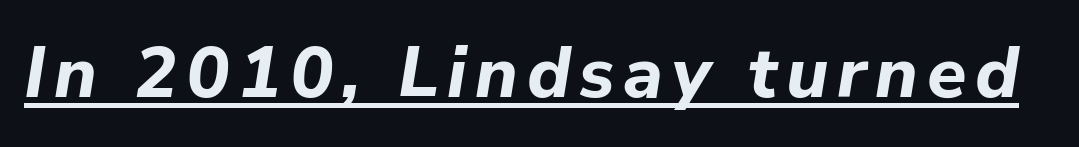
Does the lettering tilt? It does — this is italic. You could not count columns in this text — the font is proportionally spaced. The rendering uses the underline text-decoration. The sample has been set heavy, in full bold.
